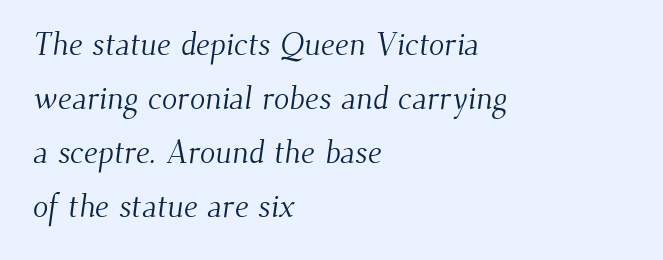
Q: Is the text bold? A: No.
Q: Is the typeface a serif or a sans-serif typeface? A: Serif.
Q: Is the text underlined? A: No.
Q: How is the paragraph aligned? A: Left-aligned.
Q: Is the spacing between letters normal or unusually wide? A: Normal.
Q: Is the spacing between lines tight, normal or loose? A: Normal.
Q: Width (condensed, normal, or wide)? A: Normal.
Q: Stroke contrast? A: Medium.
Q: x-height? A: Small.
Q: Monospaced? A: No.
